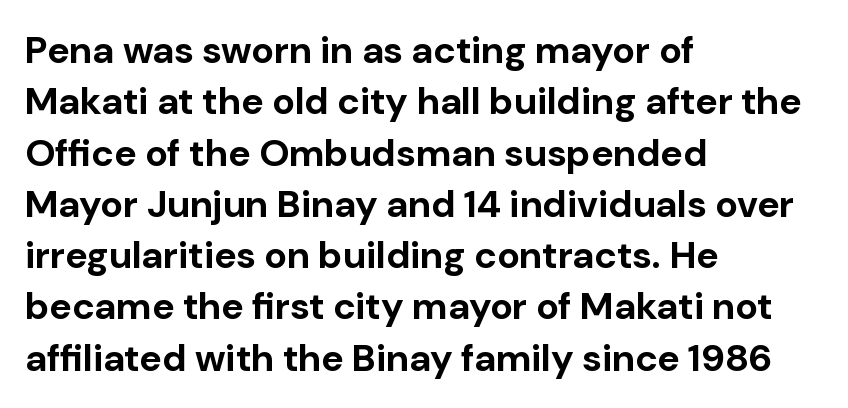
The passage shown is not underscored anywhere. A roman cut, with each character standing at attention. A student would call this left alignment; a typographer would say flush left, rag right. Inter-character spacing is left at the font's built-in metrics.
